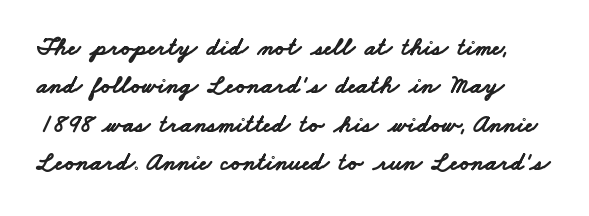
Q: Is the text bold? A: Yes.
Q: Is the text underlined? A: No.
Q: Is the spacing between letters normal or unusually wide? A: Normal.
Q: Is the spacing between lines tight, normal or loose? A: Normal.
